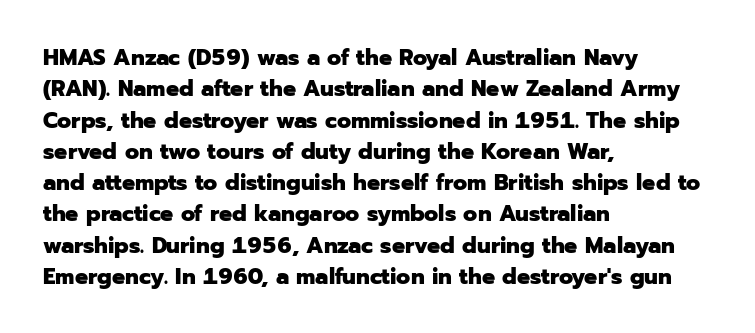
If you drew a line through each stem, it would be perfectly vertical. The face used here has the dense, thick strokes of a bold. All the whitespace from short lines collects on the right. Observe the ordinary spacing: letters are neighbours, not strangers. Rule under the text: the space is simply empty.
